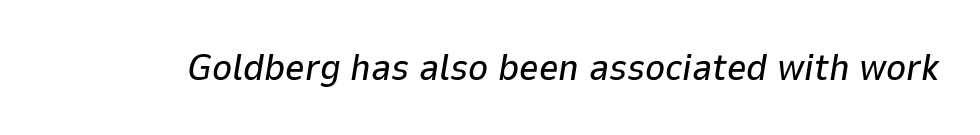
Q: Is the text italic (slanted)? A: Yes, it leans right by about 9 degrees.
Q: Is the text underlined? A: No.
Q: Is the spacing between letters normal or unusually wide? A: Normal.
Q: Width (condensed, normal, or wide)? A: Normal.
Q: Stroke contrast? A: Low.
Q: x-height? A: Medium.
Q: Monospaced? A: No.
